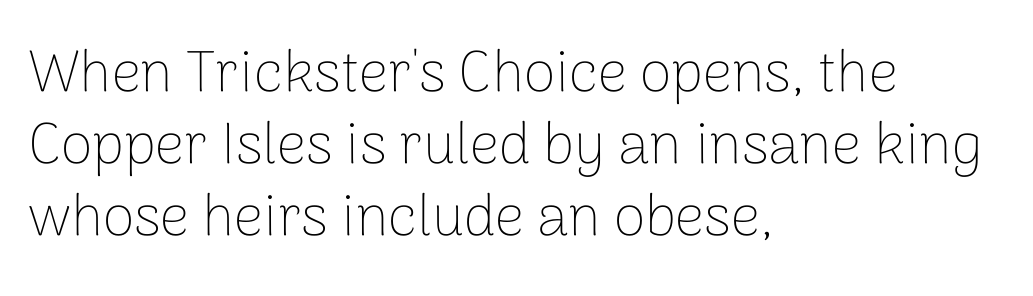
Stems and bowls with no extra thickness — not bold. Font category for this specimen: sans-serif. Italic? Not at all — the glyphs are vertical. Visually the block forms a straight wall on the left and a jagged coastline on the right. The face used here is proportionally spaced, like ordinary book or web type.
